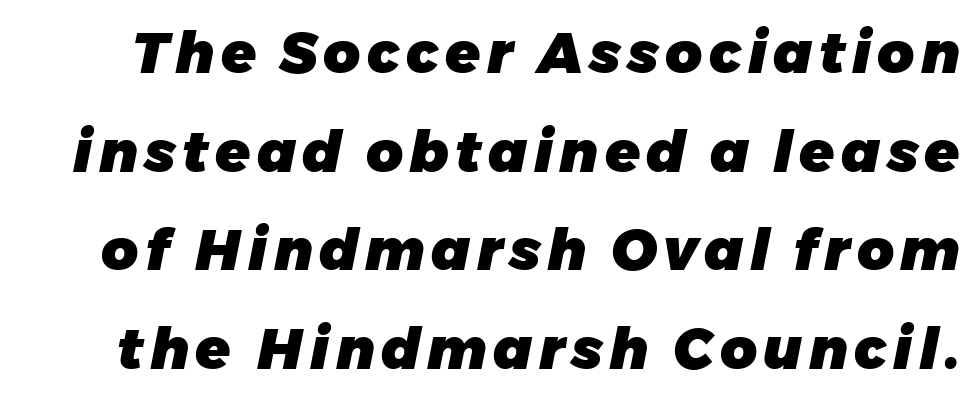
Q: Is the text bold? A: Yes.
Q: Is the text italic (slanted)? A: Yes, it leans right by about 11 degrees.
Q: Is the text underlined? A: No.
Q: Width (condensed, normal, or wide)? A: Normal.
Q: Stroke contrast? A: Low.
Q: x-height? A: Medium.
Q: Monospaced? A: No.
